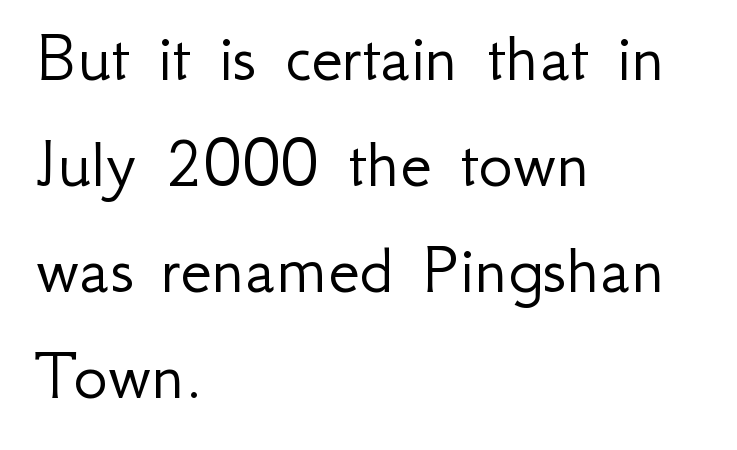
{"serif": "no", "italic": "no", "bold": "no", "weight": "light", "width": "normal", "stroke_contrast": "low", "x_height": "small", "monospaced": "no", "underline": "no", "align": "left", "line_spacing": "normal", "line_spacing_ratio": 1.47, "letter_spacing": "normal", "letter_spacing_em": 0.0, "glyph_px": 72}
